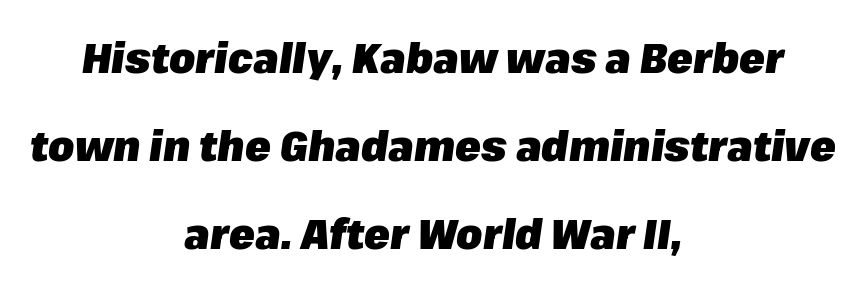
There is no visible air inserted between adjacent glyphs. If you measured baseline to baseline, you'd find a long distance. Beneath every word, the page is bare. Typographic density is high because the face is bold. Reading down the block, each line starts at a different indent, mirrored at its end. Slanted lettering throughout.
